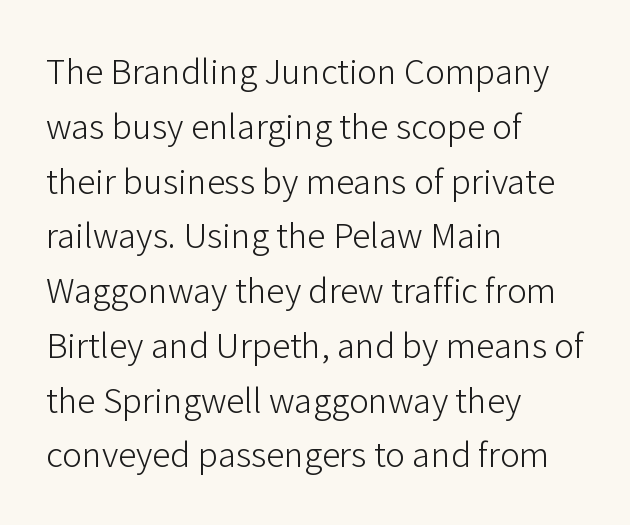
{"serif": "no", "italic": "no", "bold": "no", "weight": "light", "width": "normal", "stroke_contrast": "low", "x_height": "medium", "monospaced": "no", "underline": "no", "align": "left", "line_spacing": "normal", "line_spacing_ratio": 1.48, "letter_spacing": "normal", "letter_spacing_em": 0.0, "glyph_px": 37}
